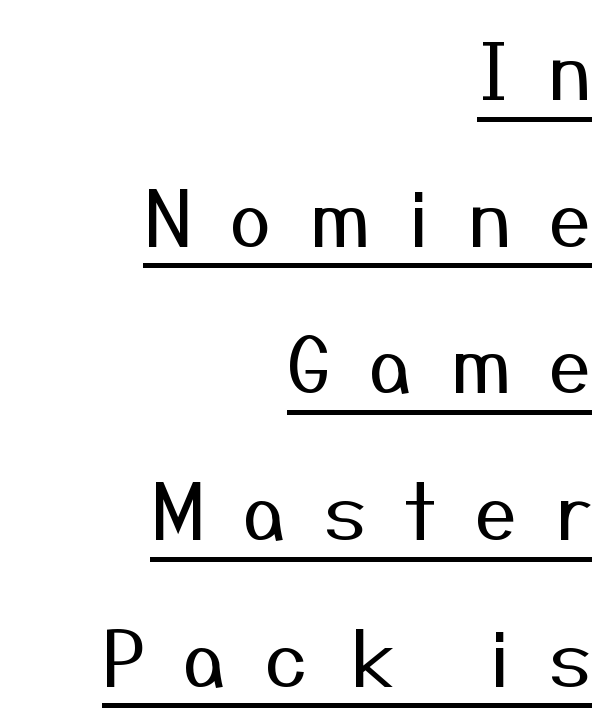
Q: Is the text bold? A: No.
Q: Is the text italic (slanted)? A: No, it is upright.
Q: Is the typeface a serif or a sans-serif typeface? A: Sans-serif.
Q: Is the text underlined? A: Yes.
Q: How is the paragraph aligned? A: Right-aligned.
Q: Is the spacing between letters normal or unusually wide? A: Unusually wide.
Q: Is the spacing between lines tight, normal or loose? A: Loose.
Q: Width (condensed, normal, or wide)? A: Normal.
Q: Stroke contrast? A: Medium.
Q: x-height? A: Medium.
Q: Monospaced? A: No.
